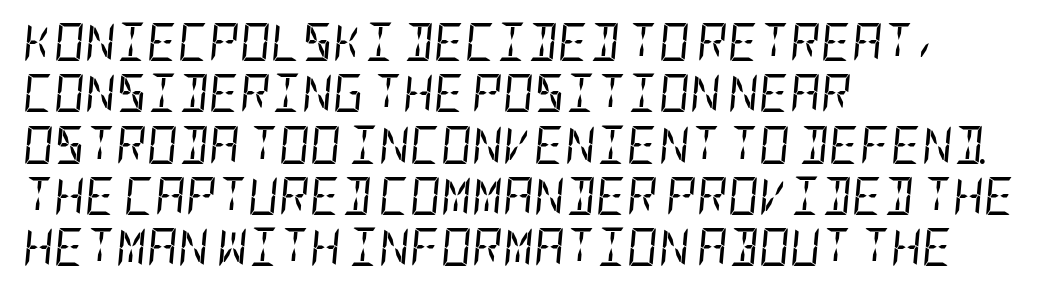
{"italic": "yes", "lean": "right", "slant_degrees": 5, "bold": "no", "weight": "regular", "width": "condensed", "stroke_contrast": "low", "x_height": "large", "underline": "no", "align": "left", "line_spacing": "normal", "line_spacing_ratio": 1.35, "letter_spacing": "normal", "letter_spacing_em": 0.0, "glyph_px": 38}
